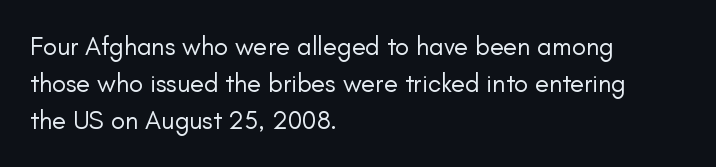
The rendering anchors every line to the left-hand side. A clean baseline with only descenders dipping below it. No chunkiness to these letters — they're not bold. Leading matches the norm, producing a regular column. Ascenders rise straight up at ninety degrees. Nobody touched the tracking dial on this one.
